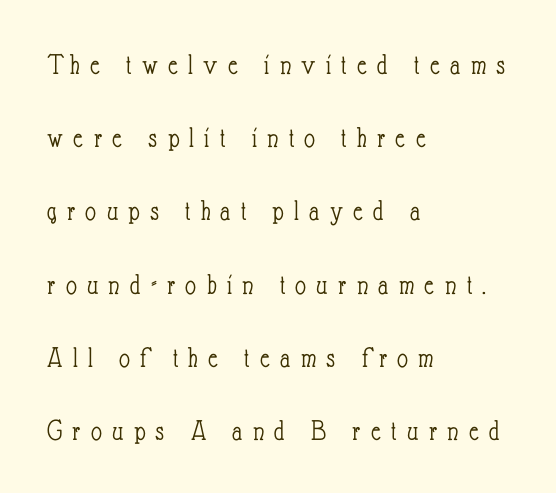
The image shows 30 px light, condensed type, upright; set left-aligned, loose line spacing (2.44x), unusually wide letter spacing (+0.34 em), not underlined; low stroke contrast and a small x-height.
